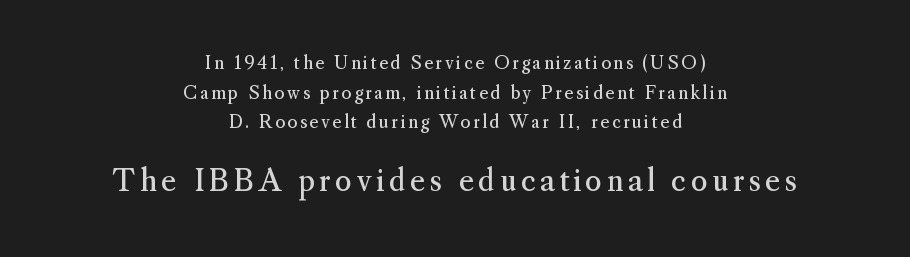
{"serif": "yes", "italic": "no", "bold": "no", "weight": "regular", "width": "normal", "stroke_contrast": "medium", "x_height": "small", "monospaced": "no", "underline": "no", "align": "center", "line_spacing_ratio": 1.75, "larger_block": "second", "size_ratio": 1.71, "glyph_px": 29}
